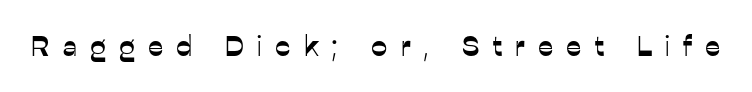
Q: Is the text italic (slanted)? A: No, it is upright.
Q: Is the typeface a serif or a sans-serif typeface? A: Sans-serif.
Q: Is the text underlined? A: No.
Q: Is the spacing between letters normal or unusually wide? A: Unusually wide.
Q: Width (condensed, normal, or wide)? A: Normal.
Q: Stroke contrast? A: Low.
Q: x-height? A: Medium.
Q: Monospaced? A: No.
